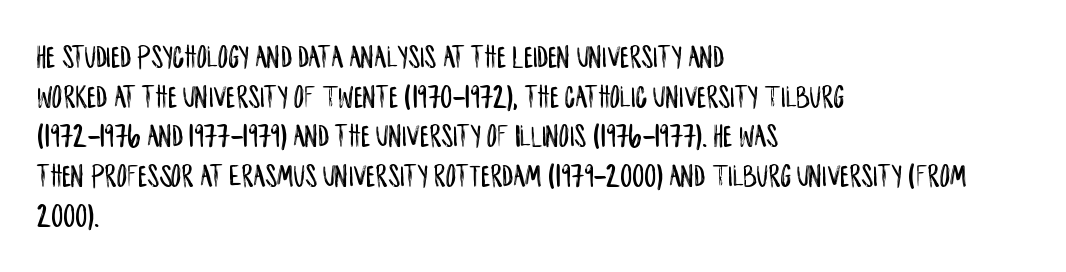
The image shows 32 px condensed sans-serif type, upright; set left-aligned, line spacing 1.24x, normal letter spacing, not underlined; low stroke contrast and a large x-height.
